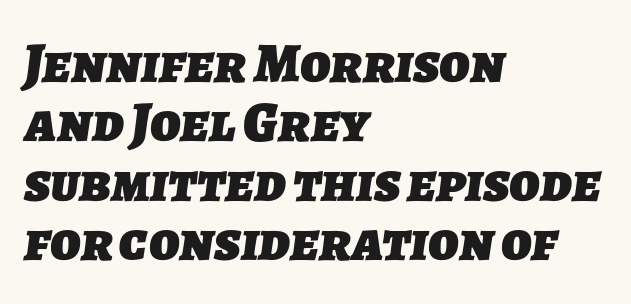
{"serif": "no", "bold": "yes", "weight": "heavy", "width": "normal", "stroke_contrast": "low", "x_height": "medium", "monospaced": "no", "underline": "no", "align": "left", "line_spacing": "tight", "line_spacing_ratio": 1.04, "letter_spacing": "normal", "letter_spacing_em": 0.0, "glyph_px": 57}
